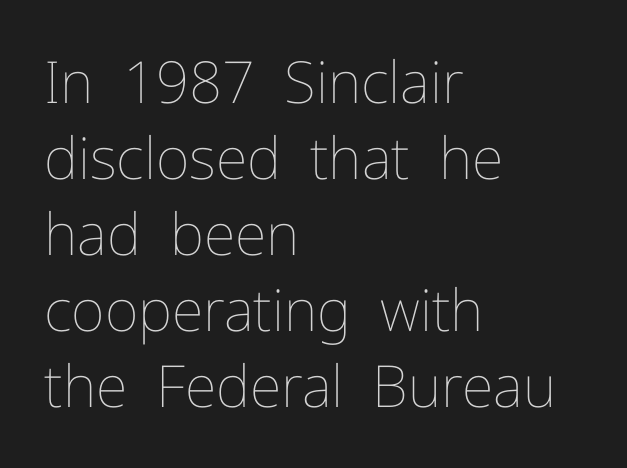
The image shows 58 px thin type, upright; set left-aligned, normal line spacing (1.31x), normal letter spacing, not underlined; low stroke contrast and a medium x-height.
